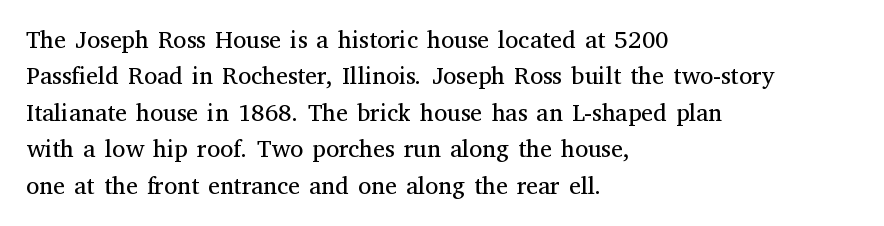
Q: Is the text bold? A: No.
Q: Is the text italic (slanted)? A: No, it is upright.
Q: Is the text underlined? A: No.
Q: How is the paragraph aligned? A: Left-aligned.
Q: Is the spacing between letters normal or unusually wide? A: Normal.
Q: Is the spacing between lines tight, normal or loose? A: Normal.
